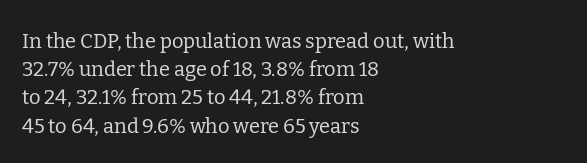
The image shows 20 px text type, upright; set left-aligned, normal line spacing (1.41x), normal letter spacing, not underlined.
